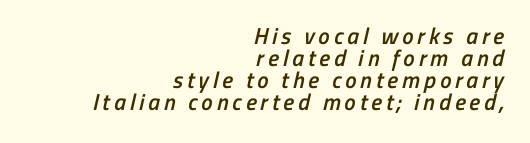
Which margin do the lines hug? The right one — the left edge is uneven. Descenders hang freely into open space. How would I describe the line gaps? Narrow and economical. A semibold gives these letters moderate extra thickness, short of bold.
